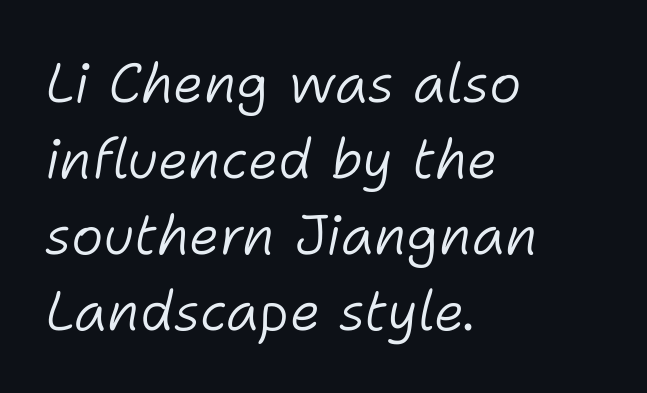
{"italic": "yes", "lean": "right", "slant_degrees": 11, "bold": "no", "weight": "light", "width": "normal", "stroke_contrast": "low", "x_height": "medium", "monospaced": "no", "underline": "no", "align": "left", "line_spacing": "normal", "line_spacing_ratio": 1.38, "letter_spacing": "normal", "letter_spacing_em": 0.0, "glyph_px": 55}
